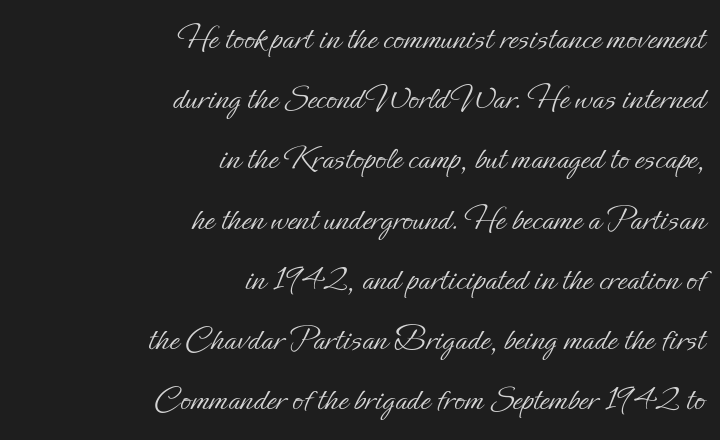
Q: Is the text bold? A: No.
Q: Is the text italic (slanted)? A: Yes.
Q: Is the text underlined? A: No.
Q: How is the paragraph aligned? A: Right-aligned.
Q: Is the spacing between letters normal or unusually wide? A: Normal.
Q: Width (condensed, normal, or wide)? A: Normal.
Q: Stroke contrast? A: Low.
Q: x-height? A: Small.
Q: Monospaced? A: No.
